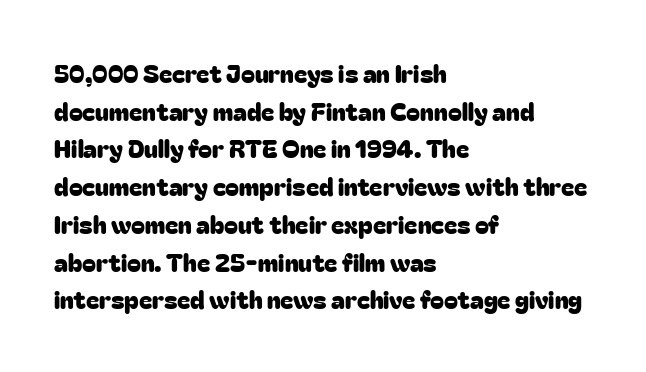
Q: Is the text italic (slanted)? A: No, it is upright.
Q: Is the text underlined? A: No.
Q: How is the paragraph aligned? A: Left-aligned.
Q: Is the spacing between letters normal or unusually wide? A: Normal.
Q: Is the spacing between lines tight, normal or loose? A: Normal.
